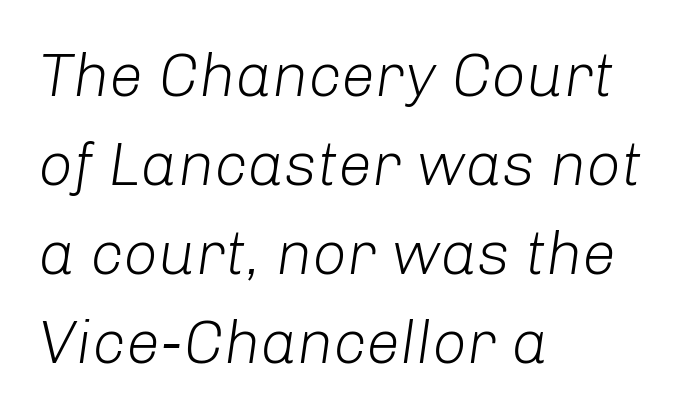
{"italic": "yes", "lean": "right", "slant_degrees": 8, "bold": "no", "weight": "light", "width": "normal", "stroke_contrast": "low", "x_height": "medium", "monospaced": "no", "underline": "no", "align": "left", "line_spacing": "normal", "line_spacing_ratio": 1.46, "letter_spacing": "normal", "letter_spacing_em": 0.0, "glyph_px": 61}
